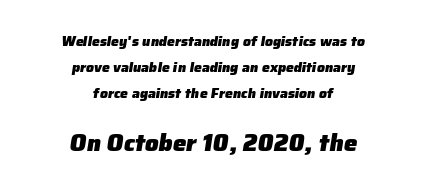
The image shows 24 px bold type; set centered, line spacing 1.87x, normal letter spacing, not underlined; the second (bottom) block is 1.71x larger.
